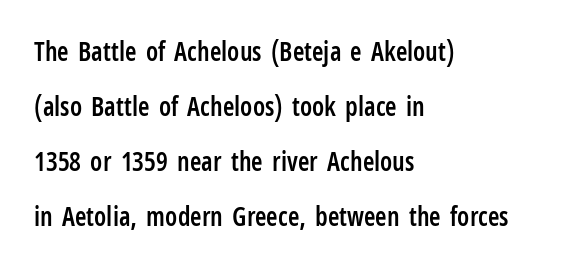
The image shows 26 px text type, upright; set left-aligned, loose line spacing (2.12x), normal letter spacing, not underlined.
